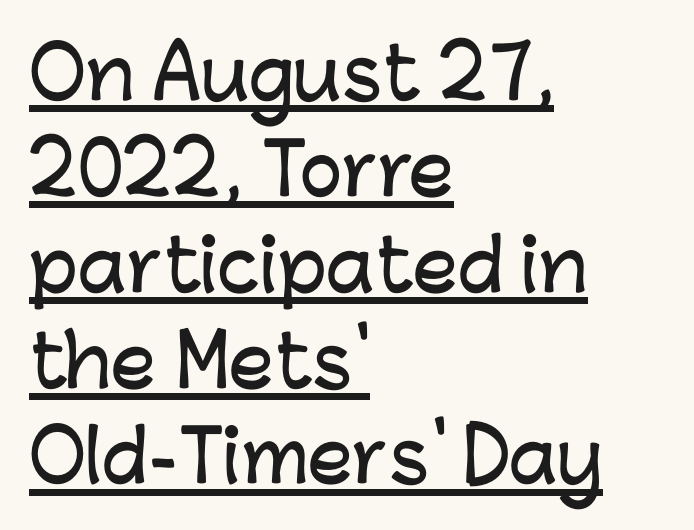
The rendered words wear a rule along their underside. This sample uses plain, unmodified letter spacing. Where is the straight margin? On the left. Normally led — the rows are evenly, conventionally spaced. Each letter keeps its own natural width here, so spacing adapts to shape.
